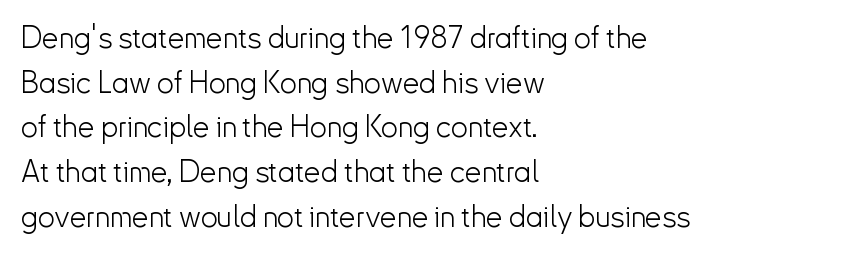
The image shows 30 px light sans-serif type, upright; set left-aligned, normal line spacing (1.49x), normal letter spacing, not underlined; low stroke contrast and a small x-height.
